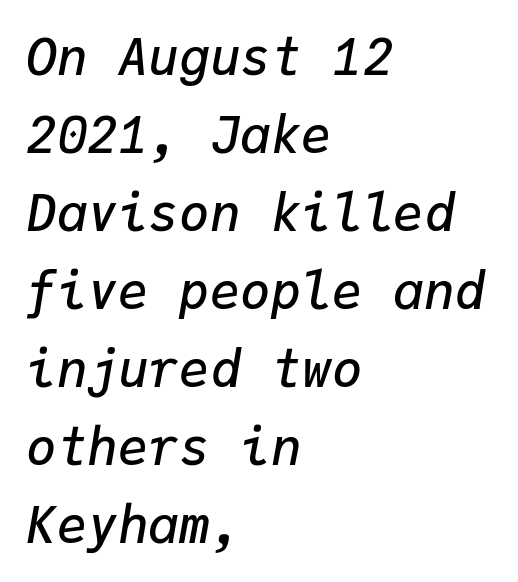
The image shows 51 px semibold type, italic (leaning right), monospaced; set left-aligned, normal line spacing (1.53x), normal letter spacing, not underlined; low stroke contrast and a medium x-height.
